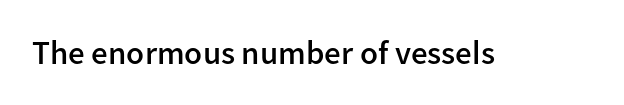
These lines keep a tight, regular rhythm from letter to letter. Do the characters align in a grid? No, the font is proportional. Only glyphs here, with clear space below each row. The font's upright variant was chosen for this text.
